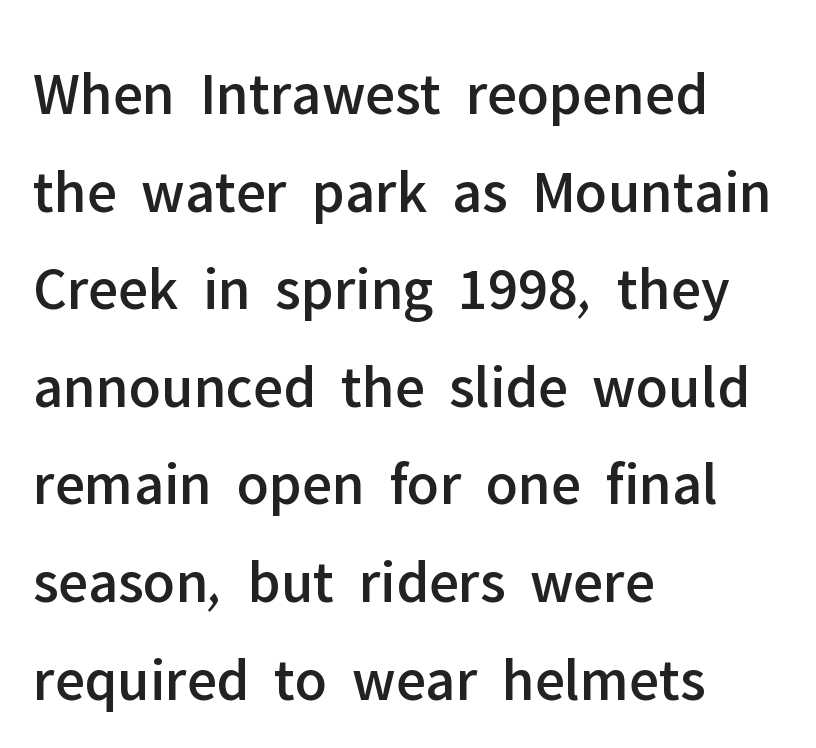
Normally led — the rows are evenly, conventionally spaced. The letters sit at their default tracking, neither squeezed nor spread. The zone under the glyphs is completely vacant. The lines in this sample share a left origin and differ only in where they stop. The passage shown is typed in a proportional face where columns would drift. Tall strokes in this sample are plumb rather than angled.
